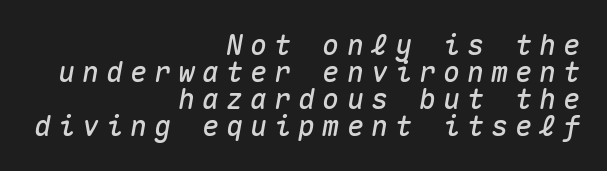
The image shows 28 px text type, italic (leaning right), monospaced; set right-aligned, tight line spacing (0.96x), unusually wide letter spacing (+0.26 em), not underlined; medium stroke contrast and a medium x-height.
